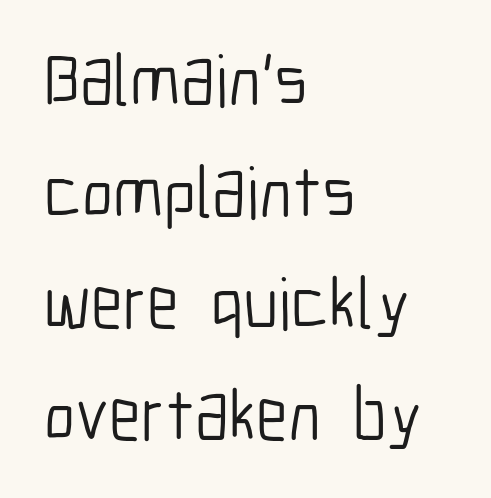
Q: Is the text bold? A: No.
Q: Is the text italic (slanted)? A: No, it is upright.
Q: Is the typeface a serif or a sans-serif typeface? A: Sans-serif.
Q: Is the text underlined? A: No.
Q: How is the paragraph aligned? A: Left-aligned.
Q: Is the spacing between letters normal or unusually wide? A: Normal.
Q: Is the spacing between lines tight, normal or loose? A: Normal.
Q: Width (condensed, normal, or wide)? A: Condensed.
Q: Stroke contrast? A: Low.
Q: x-height? A: Medium.
Q: Monospaced? A: No.
